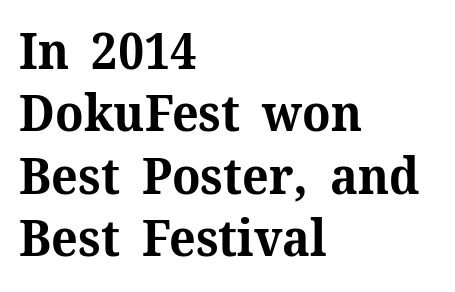
Q: Is the text bold? A: Yes.
Q: Is the text italic (slanted)? A: No, it is upright.
Q: Is the typeface a serif or a sans-serif typeface? A: Serif.
Q: Is the text underlined? A: No.
Q: How is the paragraph aligned? A: Left-aligned.
Q: Is the spacing between letters normal or unusually wide? A: Normal.
Q: Is the spacing between lines tight, normal or loose? A: Normal.
Q: Width (condensed, normal, or wide)? A: Normal.
Q: Stroke contrast? A: Medium.
Q: x-height? A: Medium.
Q: Monospaced? A: No.
